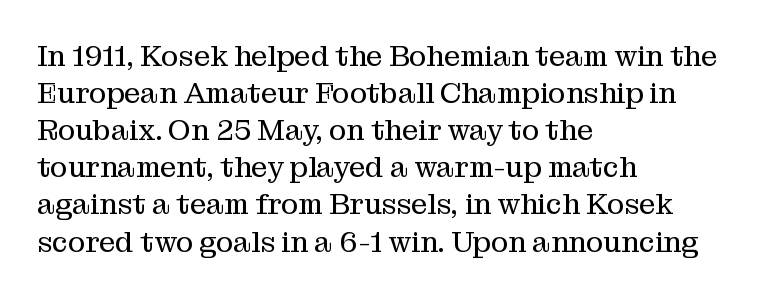
{"serif": "yes", "italic": "no", "bold": "no", "weight": "regular", "width": "normal", "stroke_contrast": "medium", "x_height": "medium", "monospaced": "no", "underline": "no", "align": "left", "line_spacing": "normal", "line_spacing_ratio": 1.28, "letter_spacing": "normal", "letter_spacing_em": 0.0, "glyph_px": 29}
